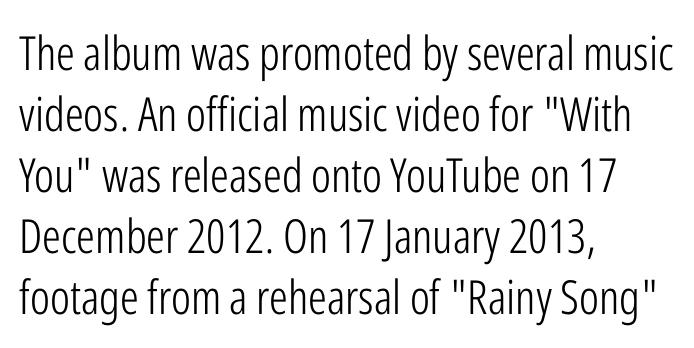
The image shows 47 px light, condensed sans-serif type, upright; set left-aligned, normal line spacing (1.3x), normal letter spacing, not underlined; low stroke contrast and a medium x-height.
